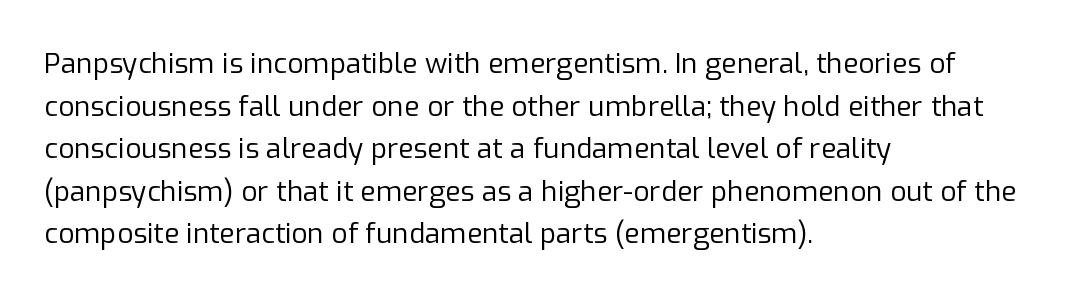
Q: Is the text bold? A: No.
Q: Is the text italic (slanted)? A: No, it is upright.
Q: Is the typeface a serif or a sans-serif typeface? A: Sans-serif.
Q: Is the text underlined? A: No.
Q: How is the paragraph aligned? A: Left-aligned.
Q: Is the spacing between letters normal or unusually wide? A: Normal.
Q: Is the spacing between lines tight, normal or loose? A: Normal.
Q: Width (condensed, normal, or wide)? A: Normal.
Q: Stroke contrast? A: Low.
Q: x-height? A: Medium.
Q: Monospaced? A: No.
